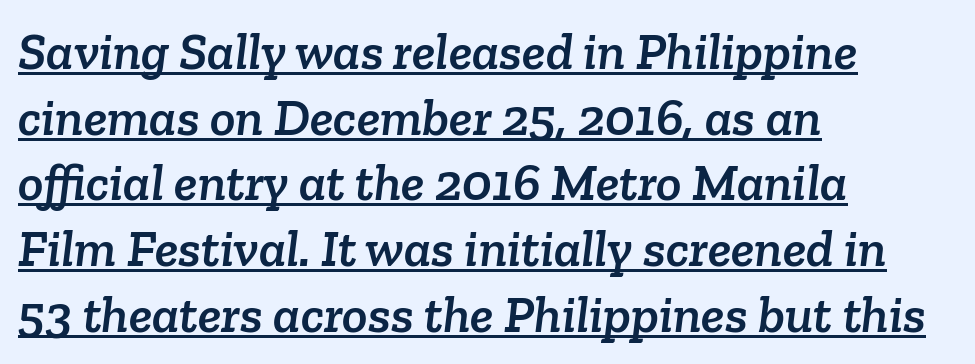
{"serif": "yes", "width": "normal", "stroke_contrast": "low", "x_height": "medium", "monospaced": "no", "underline": "yes", "align": "left", "line_spacing_ratio": 1.24, "letter_spacing": "normal", "letter_spacing_em": 0.0, "glyph_px": 53}
